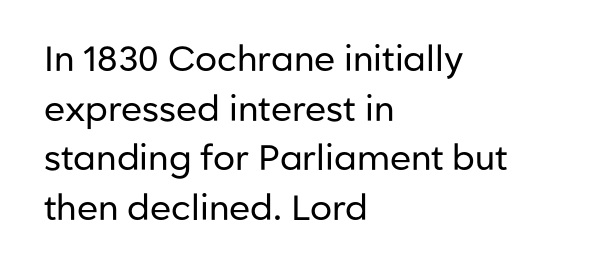
This sample uses an upright cut, with every glyph sitting square on the baseline. No letter is thick-stroked: the sample isn't bold. In terms of letterform style, serifs are entirely absent. Successive baselines arrive at the customary interval. Has an underline been added? It has not. These lines stack with their left ends in a neat column.
